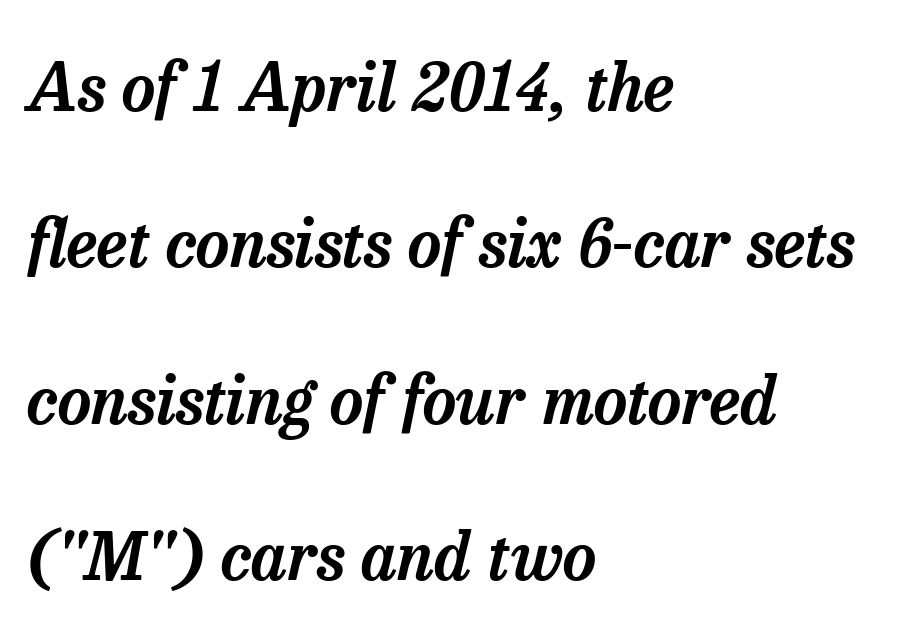
The image shows 66 px serif type, italic (leaning right); set left-aligned, loose line spacing (2.37x), normal letter spacing, not underlined; low stroke contrast and a medium x-height.
